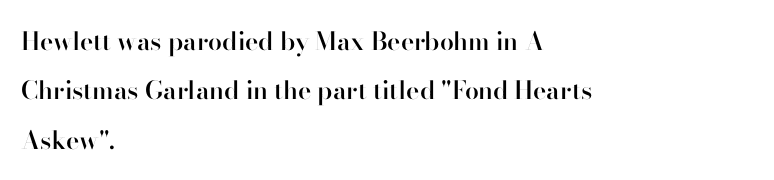
Q: Is the text bold? A: Semi-bold.
Q: Is the text italic (slanted)? A: No, it is upright.
Q: Is the text underlined? A: No.
Q: How is the paragraph aligned? A: Left-aligned.
Q: Is the spacing between letters normal or unusually wide? A: Normal.
Q: Is the spacing between lines tight, normal or loose? A: Loose.
